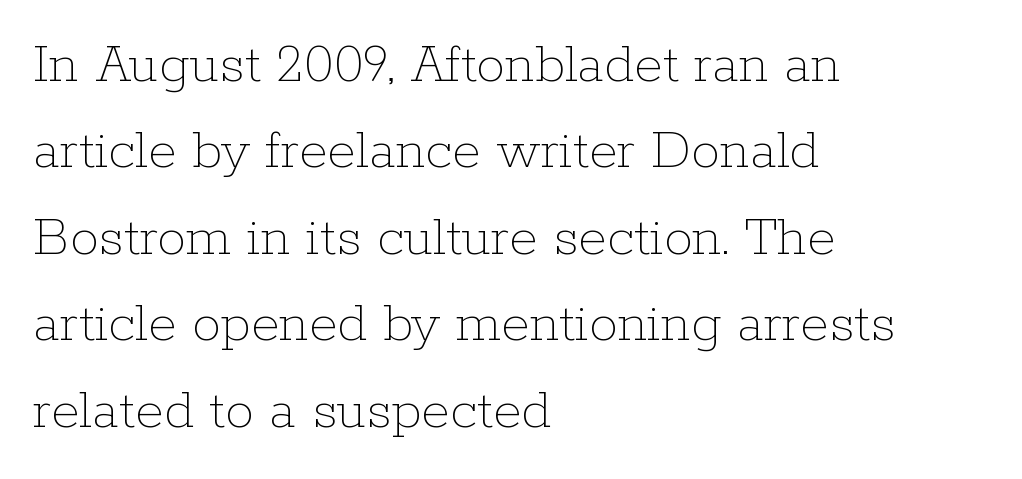
Nothing unusual about the tracking: characters are spaced as the font intends. The passage shown stacks its lines at a standard gap. Think standard paragraph weight, or any step lighter than that. Does the copy run flush right? No — it runs flush left. No italicization has been applied; the sample stays upright.
